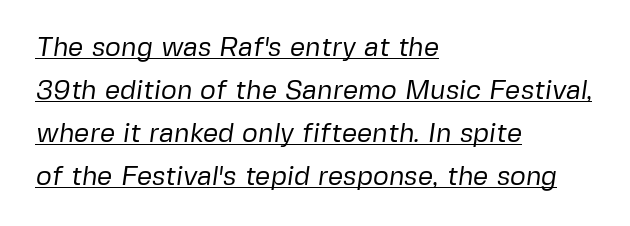
{"bold": "no", "underline": "yes", "align": "left", "line_spacing": "normal", "line_spacing_ratio": 1.59, "letter_spacing": "normal", "letter_spacing_em": 0.0, "glyph_px": 27}
